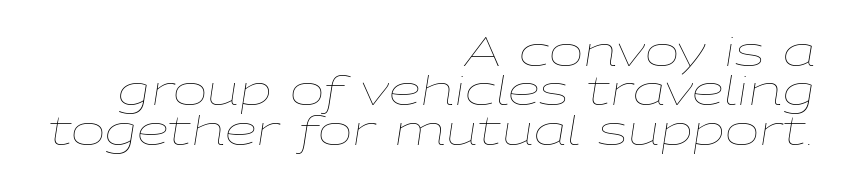
The image shows 41 px thin, wide type, italic (leaning right); set right-aligned, tight line spacing (0.96x), normal letter spacing, not underlined; low stroke contrast and a medium x-height.
